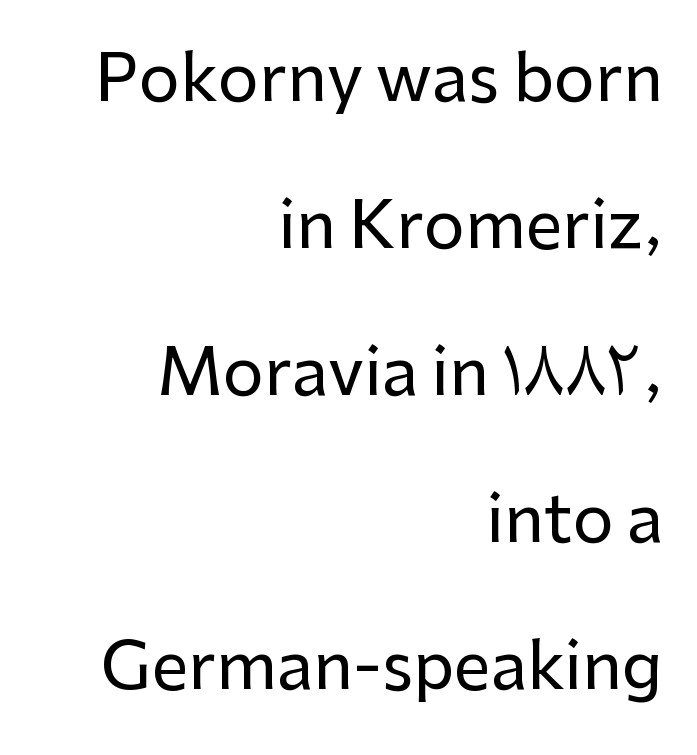
The image shows 65 px sans-serif type, upright; set right-aligned, loose line spacing (2.26x), normal letter spacing, not underlined; low stroke contrast and a medium x-height.
